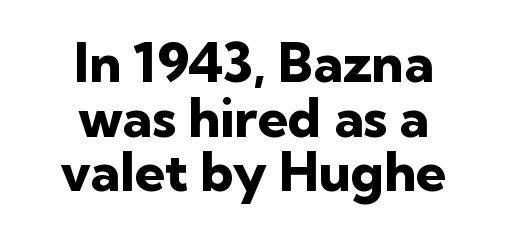
A typesetter would call this proportional, since set widths differ per character. Students, observe: this is what under-led, compact text looks like. In terms of posture, this sample is upright. Reading down the block, each line starts at a different indent, mirrored at its end.
